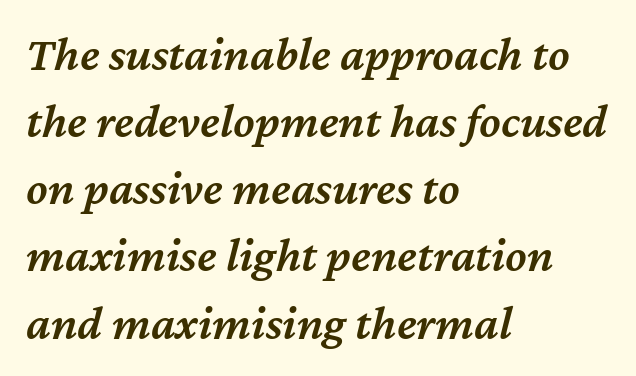
{"italic": "yes", "lean": "right", "slant_degrees": 12, "bold": "semi", "weight": "semibold", "width": "normal", "stroke_contrast": "medium", "x_height": "medium", "monospaced": "no", "underline": "no", "align": "left", "line_spacing": "normal", "line_spacing_ratio": 1.37, "letter_spacing": "normal", "letter_spacing_em": 0.0, "glyph_px": 49}
